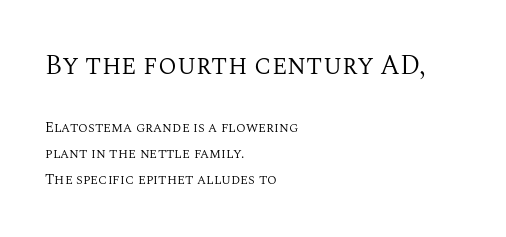
Q: Is the text bold? A: No.
Q: Is the text italic (slanted)? A: No, it is upright.
Q: Is the text underlined? A: No.
Q: How is the paragraph aligned? A: Left-aligned.
Q: Is the spacing between letters normal or unusually wide? A: Normal.
Q: Which block of text is set in a larger size, the first (top) or the second (bottom)? A: The first (top) one.
